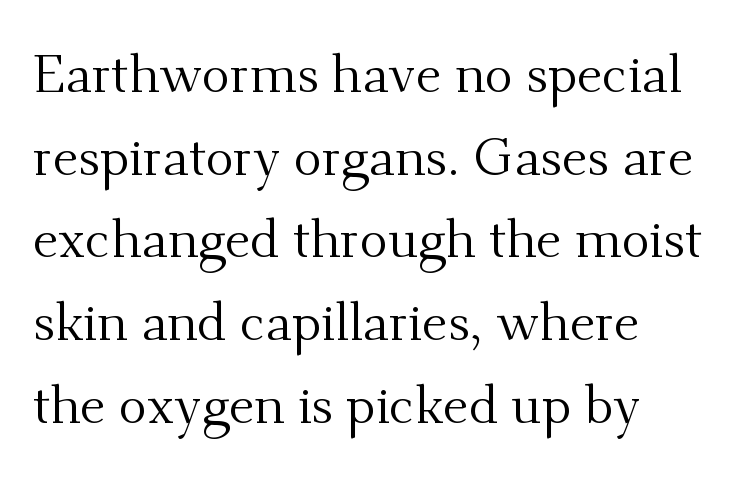
The typography opts for an upright posture over an oblique one. Quick note: interline space is typical. The weight tops out at a normal text grade. The gaps between neighbouring characters are ordinary and unremarkable. Beneath every word, the page is bare. Are there feet on the stems? There are — it's a serif.
